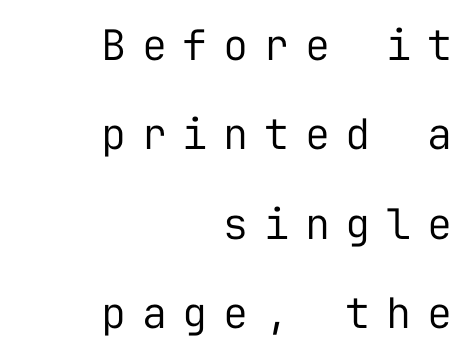
{"serif": "no", "italic": "no", "bold": "no", "weight": "regular", "width": "normal", "stroke_contrast": "low", "x_height": "medium", "monospaced": "yes", "underline": "no", "align": "right", "line_spacing": "loose", "line_spacing_ratio": 2.13, "letter_spacing": "wide", "letter_spacing_em": 0.37, "glyph_px": 42}
